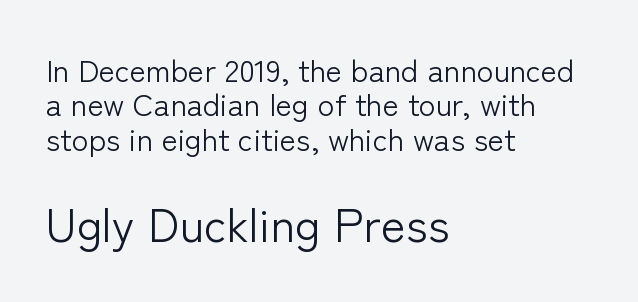
{"serif": "no", "italic": "no", "bold": "no", "weight": "light", "width": "normal", "stroke_contrast": "low", "x_height": "medium", "monospaced": "no", "underline": "no", "align": "left", "line_spacing": "tight", "line_spacing_ratio": 1.11, "letter_spacing": "normal", "letter_spacing_em": 0.0, "larger_block": "second", "size_ratio": 1.52, "glyph_px": 47}
